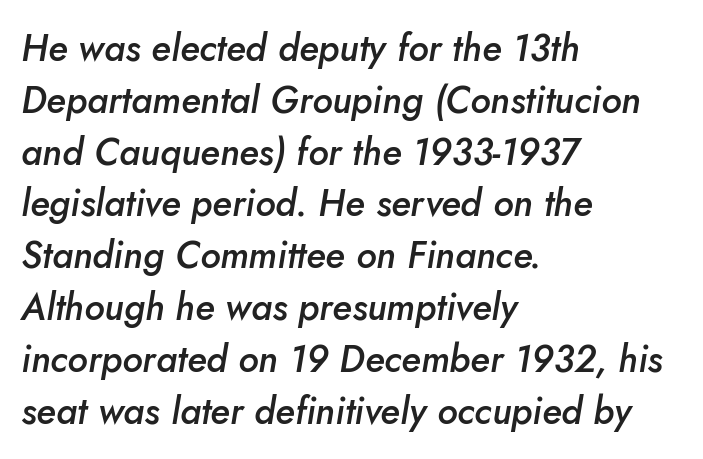
{"italic": "yes", "lean": "right", "slant_degrees": 5, "bold": "semi", "weight": "semibold", "width": "normal", "stroke_contrast": "low", "x_height": "small", "monospaced": "no", "underline": "no", "align": "left", "line_spacing": "normal", "line_spacing_ratio": 1.4, "letter_spacing": "normal", "letter_spacing_em": 0.0, "glyph_px": 37}
